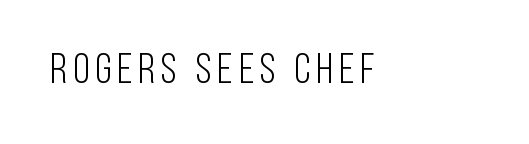
Q: Is the text bold? A: No.
Q: Is the text italic (slanted)? A: No, it is upright.
Q: Is the typeface a serif or a sans-serif typeface? A: Sans-serif.
Q: Is the text underlined? A: No.
Q: Width (condensed, normal, or wide)? A: Condensed.
Q: Stroke contrast? A: Low.
Q: x-height? A: Large.
Q: Monospaced? A: No.
